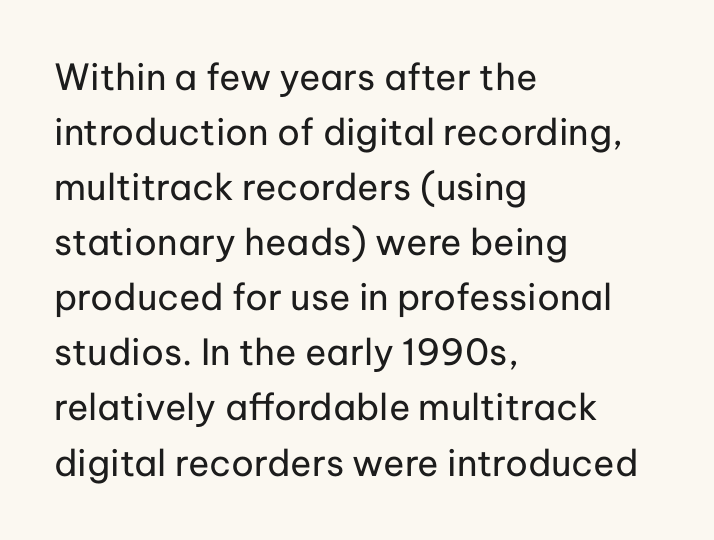
The rows are spaced the way most documents space them. Is the stroke heavy? The answer is a plain regular-or-lighter. Looks like regular typesetting: each glyph gets only the width it needs. The rag falls on the right side of this text block. The passage shown is not underscored anywhere.
